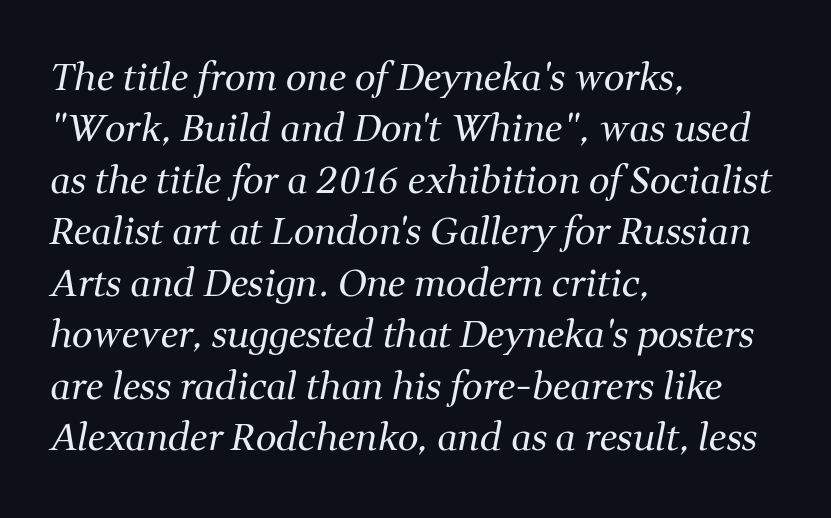
Q: Is the text bold? A: No.
Q: Is the text italic (slanted)? A: Yes, it leans right by about 11 degrees.
Q: Is the typeface a serif or a sans-serif typeface? A: Serif.
Q: Is the text underlined? A: No.
Q: How is the paragraph aligned? A: Left-aligned.
Q: Is the spacing between letters normal or unusually wide? A: Normal.
Q: Is the spacing between lines tight, normal or loose? A: Normal.
Q: Width (condensed, normal, or wide)? A: Normal.
Q: Stroke contrast? A: Medium.
Q: x-height? A: Medium.
Q: Monospaced? A: No.
